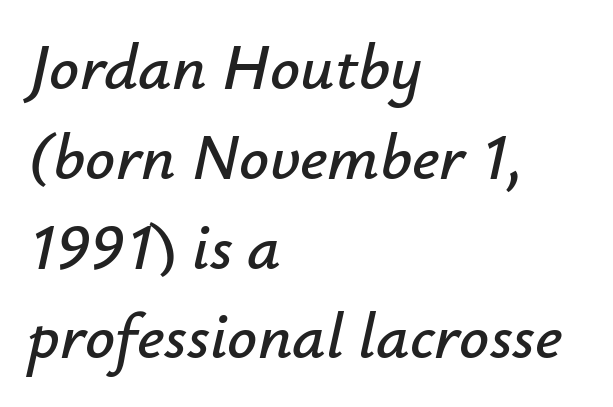
The image shows 66 px text type, italic (leaning right); set left-aligned, normal line spacing (1.36x), normal letter spacing, not underlined; low stroke contrast and a small x-height.
